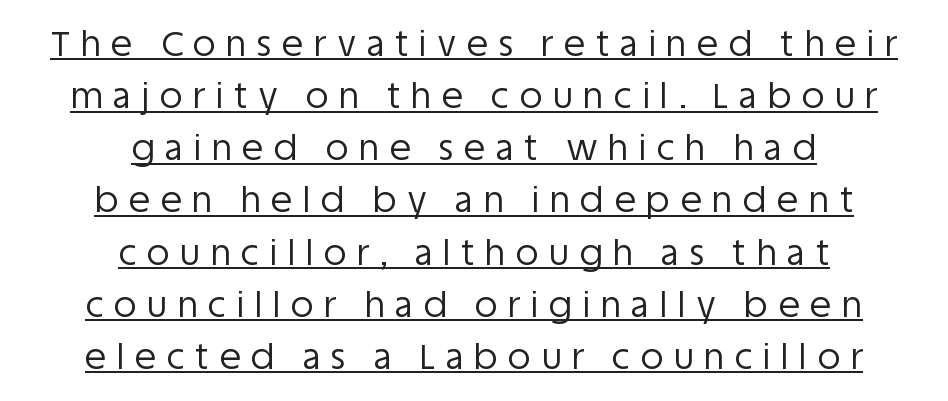
{"serif": "no", "italic": "no", "bold": "no", "weight": "regular", "width": "normal", "stroke_contrast": "low", "x_height": "large", "monospaced": "no", "underline": "yes", "align": "center", "line_spacing": "normal", "line_spacing_ratio": 1.49, "letter_spacing": "wide", "letter_spacing_em": 0.3, "glyph_px": 35}
